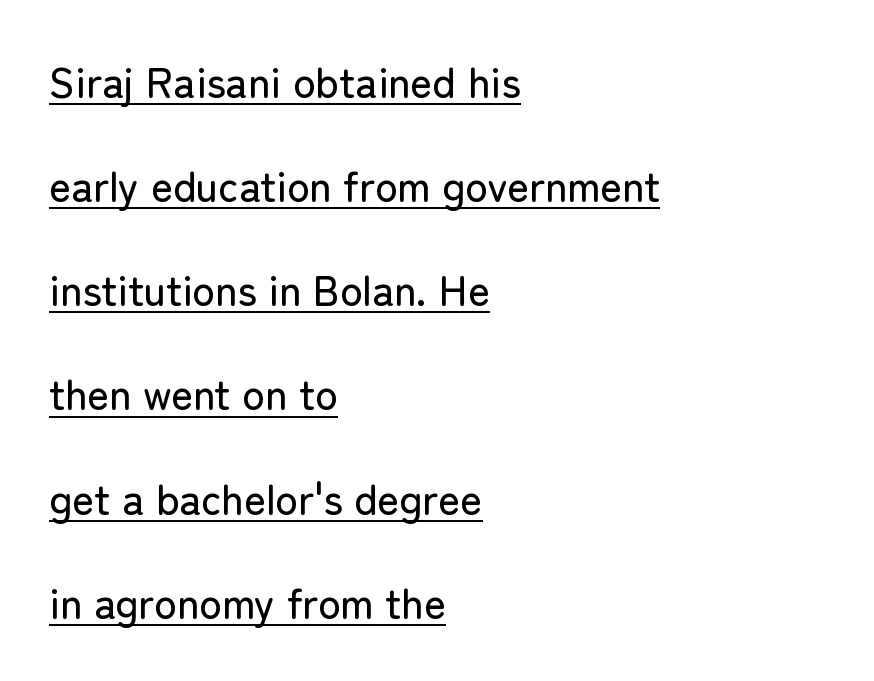
Q: Is the text italic (slanted)? A: No, it is upright.
Q: Is the typeface a serif or a sans-serif typeface? A: Sans-serif.
Q: Is the text underlined? A: Yes.
Q: How is the paragraph aligned? A: Left-aligned.
Q: Is the spacing between letters normal or unusually wide? A: Normal.
Q: Is the spacing between lines tight, normal or loose? A: Loose.
Q: Width (condensed, normal, or wide)? A: Normal.
Q: Stroke contrast? A: Low.
Q: x-height? A: Medium.
Q: Monospaced? A: No.
